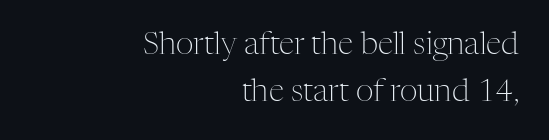
The image shows 31 px light serif type, upright; set right-aligned, normal line spacing (1.53x), normal letter spacing, not underlined; medium stroke contrast and a medium x-height.
